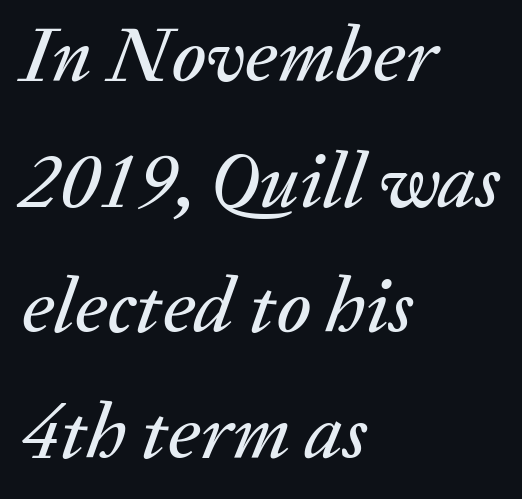
The image shows 79 px text type, italic (leaning right); set left-aligned, normal line spacing (1.59x), normal letter spacing, not underlined; medium stroke contrast and a medium x-height.
